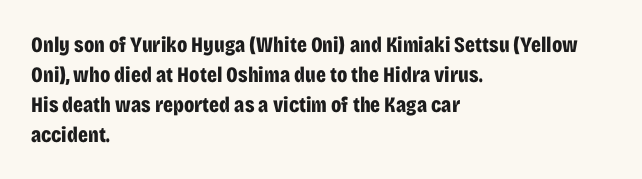
Italic: no, the glyphs are upright roman. Standard letterfit; no display-style spreading of the glyphs. Glance below the letters and you will spot only blank space. Its strokes are broad and dark, the hallmark of bold type.
